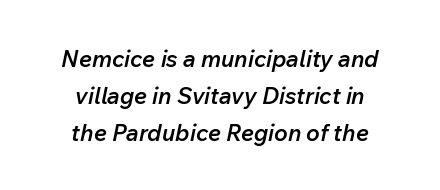
The image shows 23 px text type, italic (leaning right); set centered, normal line spacing (1.6x), normal letter spacing, not underlined.
